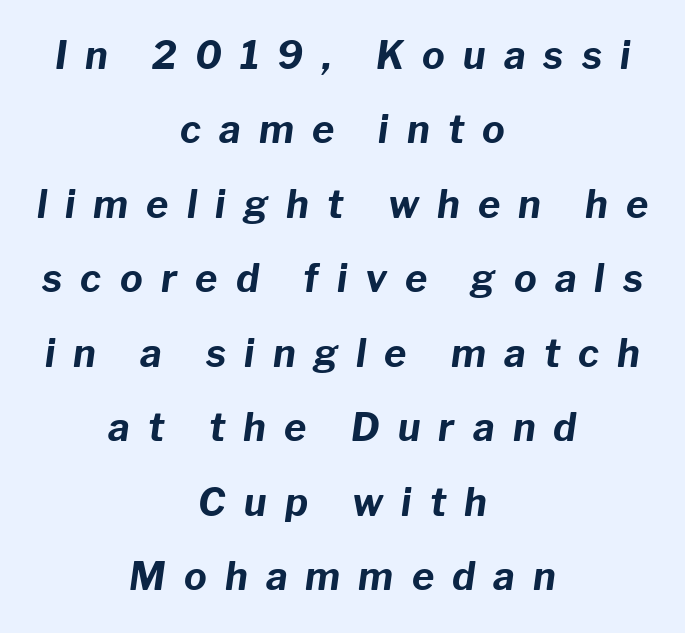
The image shows 38 px bold type, italic (leaning right); set centered, loose line spacing (1.96x), unusually wide letter spacing (+0.48 em), not underlined; low stroke contrast and a medium x-height.
